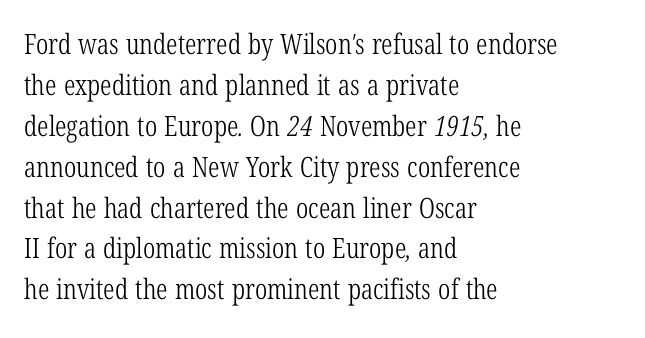
{"serif": "yes", "bold": "no", "weight": "light", "width": "condensed", "stroke_contrast": "low", "x_height": "medium", "monospaced": "no", "underline": "no", "align": "left", "line_spacing": "normal", "line_spacing_ratio": 1.46, "letter_spacing": "normal", "letter_spacing_em": 0.0, "glyph_px": 28}
